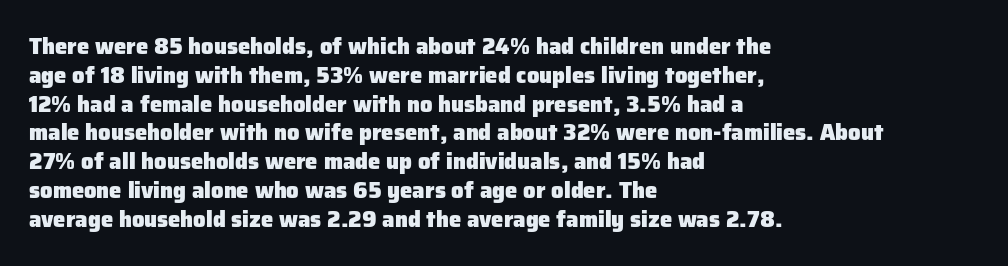
The rows are spaced the way most documents space them. Its strokes are broad and dark, the hallmark of bold type. Posture: upright roman. A bare baseline throughout the passage.
